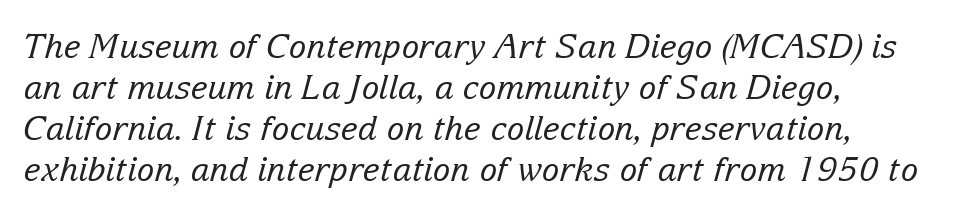
Q: Is the text bold? A: No.
Q: Is the text italic (slanted)? A: Yes, it leans right by about 15 degrees.
Q: Is the typeface a serif or a sans-serif typeface? A: Serif.
Q: Is the text underlined? A: No.
Q: Is the spacing between letters normal or unusually wide? A: Normal.
Q: Width (condensed, normal, or wide)? A: Normal.
Q: Stroke contrast? A: Low.
Q: x-height? A: Medium.
Q: Monospaced? A: No.
